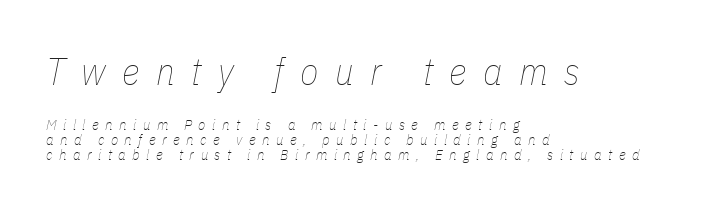
{"italic": "yes", "lean": "right", "slant_degrees": 11, "bold": "no", "weight": "thin", "width": "condensed", "stroke_contrast": "low", "x_height": "medium", "monospaced": "no", "underline": "no", "align": "left", "line_spacing": "tight", "line_spacing_ratio": 1.0, "letter_spacing": "wide", "letter_spacing_em": 0.43, "larger_block": "first", "size_ratio": 2.53, "glyph_px": 38}
